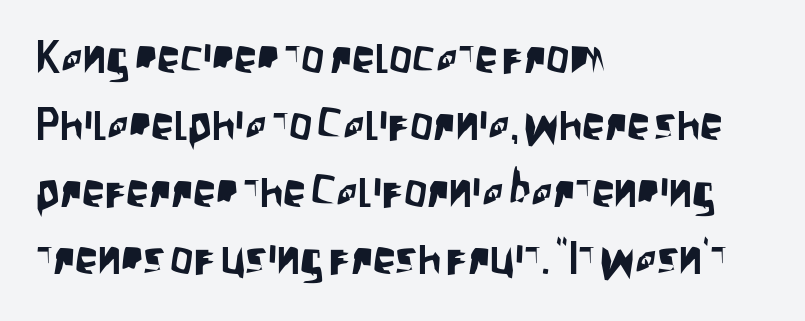
{"serif": "no", "italic": "no", "width": "condensed", "stroke_contrast": "low", "x_height": "large", "monospaced": "no", "underline": "no", "align": "left", "line_spacing": "normal", "line_spacing_ratio": 1.46, "letter_spacing": "normal", "letter_spacing_em": 0.0, "glyph_px": 46}
